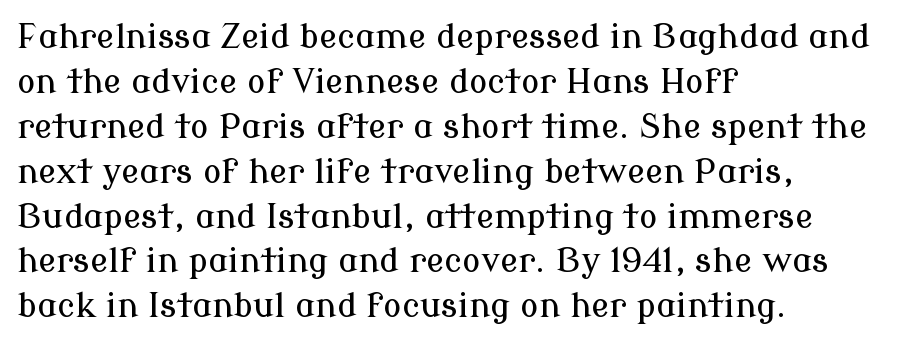
{"serif": "yes", "italic": "no", "width": "normal", "stroke_contrast": "low", "x_height": "medium", "monospaced": "no", "underline": "no", "align": "left", "line_spacing": "normal", "line_spacing_ratio": 1.32, "letter_spacing": "normal", "letter_spacing_em": 0.0, "glyph_px": 34}
